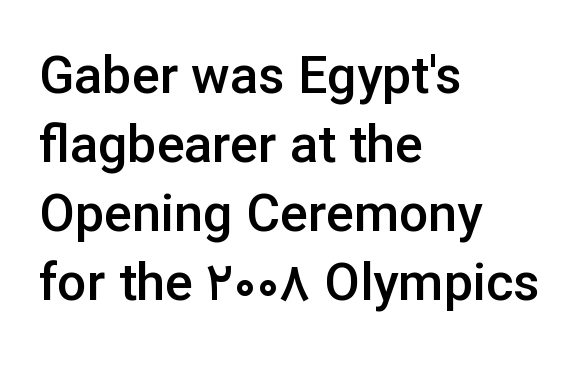
Ascenders rise straight up at ninety degrees. Alignment: flush left. The block of text has a typical density, with ordinary space between rows. Stroke thickness is moderately raised; the sample reads as semibold. Decoration check: the copy has no underline. Each letter keeps its own natural width here, so spacing adapts to shape.
